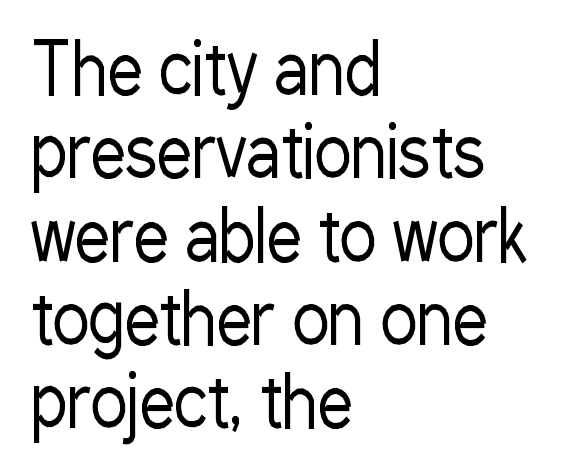
The image shows 70 px regular-weight, condensed sans-serif type, upright; set left-aligned, line spacing 1.19x, normal letter spacing, not underlined; low stroke contrast and a medium x-height.
